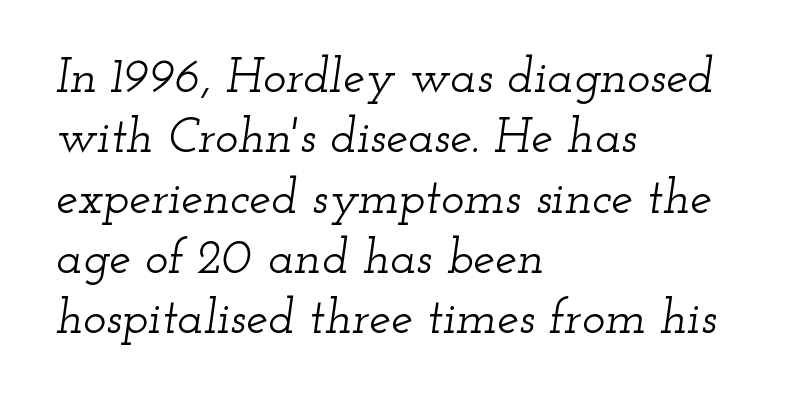
{"serif": "yes", "italic": "yes", "lean": "right", "slant_degrees": 12, "width": "wide", "stroke_contrast": "low", "x_height": "small", "monospaced": "no", "underline": "no", "align": "left", "line_spacing_ratio": 1.23, "letter_spacing": "normal", "letter_spacing_em": 0.0, "glyph_px": 49}
